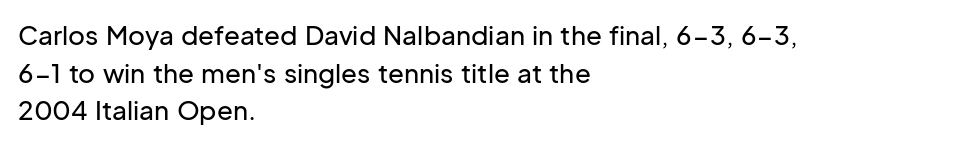
Which margin do the lines hug? The left one — the right edge is uneven. This sample uses plain, unmodified letter spacing. Glance below the letters and you will spot only blank space. Baseline-to-baseline distance is the conventional proportion of letter height.
